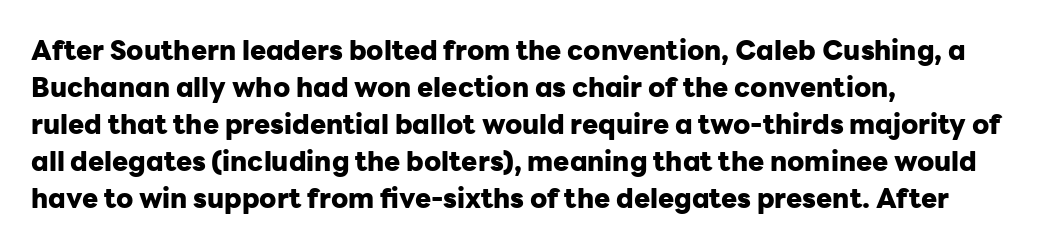
{"italic": "no", "bold": "yes", "underline": "no", "align": "left", "line_spacing": "normal", "line_spacing_ratio": 1.37, "letter_spacing": "normal", "letter_spacing_em": 0.0, "glyph_px": 27}
